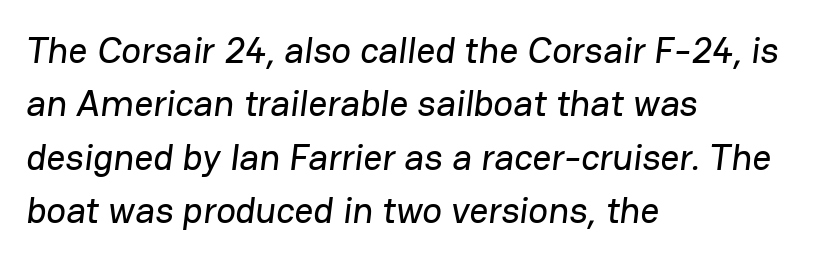
{"serif": "no", "width": "normal", "stroke_contrast": "low", "x_height": "medium", "monospaced": "no", "underline": "no", "align": "left", "line_spacing": "normal", "line_spacing_ratio": 1.44, "letter_spacing": "normal", "letter_spacing_em": 0.0, "glyph_px": 37}
